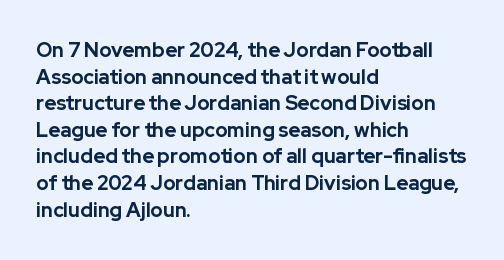
The image shows 20 px bold type, upright; set left-aligned, normal line spacing (1.33x), normal letter spacing, not underlined.
